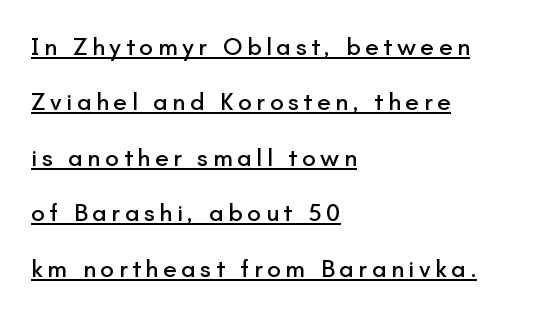
Notice how the passage keeps a crisp vertical edge on the left only. You can see a thin bar hugging the bottom of the glyphs. Rendered with straight, roman letterforms. The leading is generous, giving the passage an open texture.
